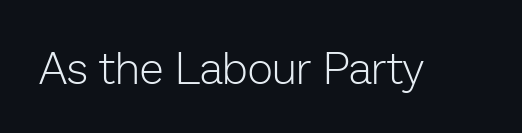
The passage shown is typed in a proportional face where columns would drift. In terms of letterform style, serifs are entirely absent. Decoration check: the copy has no underline. This is not heavy type; no bold has been used.
